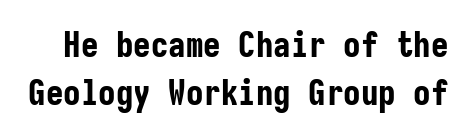
{"serif": "no", "italic": "no", "bold": "yes", "weight": "bold", "width": "condensed", "stroke_contrast": "low", "x_height": "medium", "monospaced": "yes", "underline": "no", "line_spacing": "normal", "line_spacing_ratio": 1.37, "letter_spacing": "normal", "letter_spacing_em": 0.0, "glyph_px": 35}
